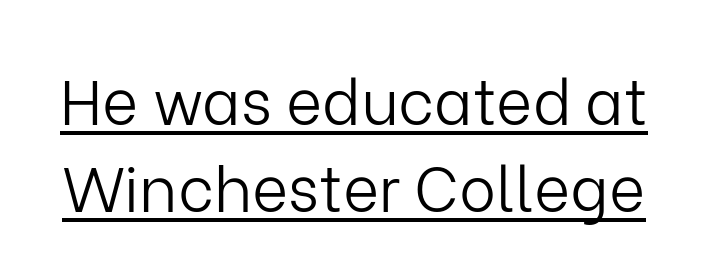
{"serif": "no", "italic": "no", "bold": "no", "weight": "light", "width": "normal", "stroke_contrast": "low", "x_height": "medium", "monospaced": "no", "underline": "yes", "line_spacing": "normal", "line_spacing_ratio": 1.41, "letter_spacing": "normal", "letter_spacing_em": 0.0, "glyph_px": 62}
